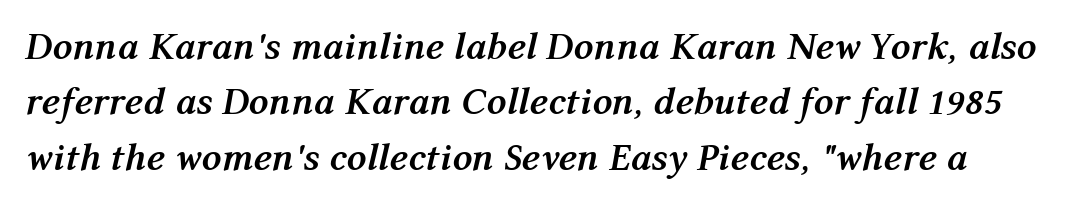
{"italic": "yes", "lean": "right", "slant_degrees": 12, "bold": "yes", "weight": "semibold", "width": "normal", "stroke_contrast": "medium", "x_height": "medium", "monospaced": "no", "underline": "no", "line_spacing": "normal", "line_spacing_ratio": 1.42, "letter_spacing": "normal", "letter_spacing_em": 0.0, "glyph_px": 39}
